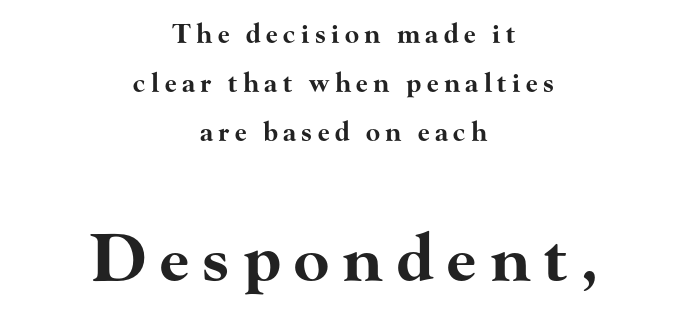
Characters remain perfectly vertical along every line. Typographic density is high because the face is bold. Type size steps up from the first block to the second. Unmarked baselines from the first word to the last. Classification — serif.
